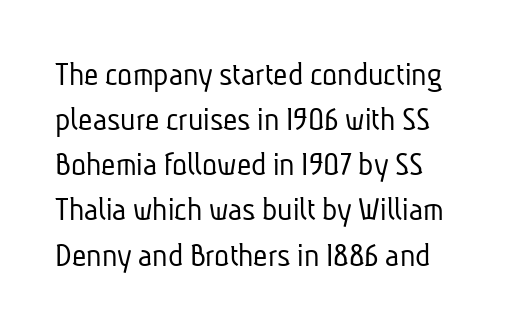
Q: Is the text bold? A: No.
Q: Is the typeface a serif or a sans-serif typeface? A: Sans-serif.
Q: Is the text underlined? A: No.
Q: How is the paragraph aligned? A: Left-aligned.
Q: Is the spacing between letters normal or unusually wide? A: Normal.
Q: Is the spacing between lines tight, normal or loose? A: Normal.
Q: Width (condensed, normal, or wide)? A: Condensed.
Q: Stroke contrast? A: Low.
Q: x-height? A: Medium.
Q: Monospaced? A: No.
